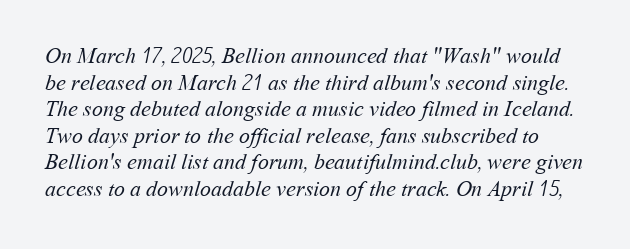
Q: Is the text bold? A: No.
Q: Is the text underlined? A: No.
Q: Is the spacing between letters normal or unusually wide? A: Normal.
